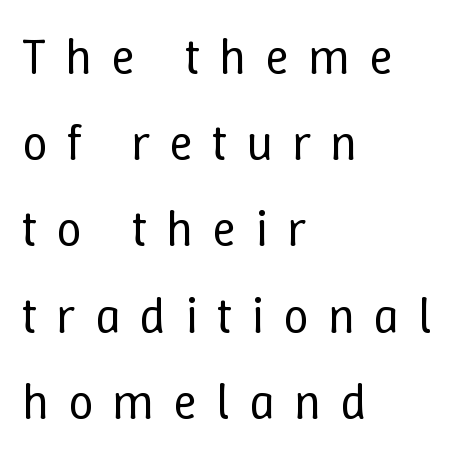
Q: Is the text bold? A: No.
Q: Is the text italic (slanted)? A: No, it is upright.
Q: Is the text underlined? A: No.
Q: How is the paragraph aligned? A: Left-aligned.
Q: Is the spacing between letters normal or unusually wide? A: Unusually wide.
Q: Is the spacing between lines tight, normal or loose? A: Normal.
Q: Width (condensed, normal, or wide)? A: Normal.
Q: Stroke contrast? A: Low.
Q: x-height? A: Medium.
Q: Monospaced? A: No.
